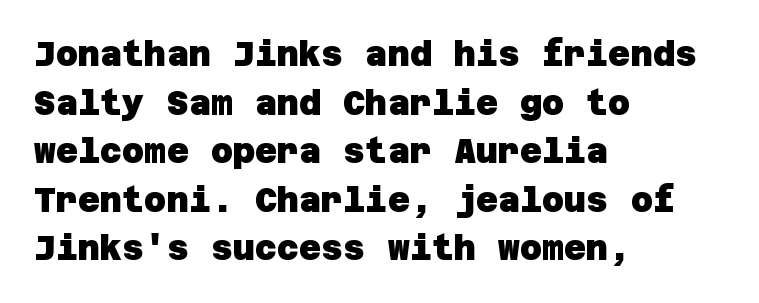
Q: Is the text bold? A: Yes.
Q: Is the typeface a serif or a sans-serif typeface? A: Sans-serif.
Q: Is the text underlined? A: No.
Q: How is the paragraph aligned? A: Left-aligned.
Q: Is the spacing between letters normal or unusually wide? A: Normal.
Q: Is the spacing between lines tight, normal or loose? A: Normal.
Q: Width (condensed, normal, or wide)? A: Normal.
Q: Stroke contrast? A: Low.
Q: x-height? A: Large.
